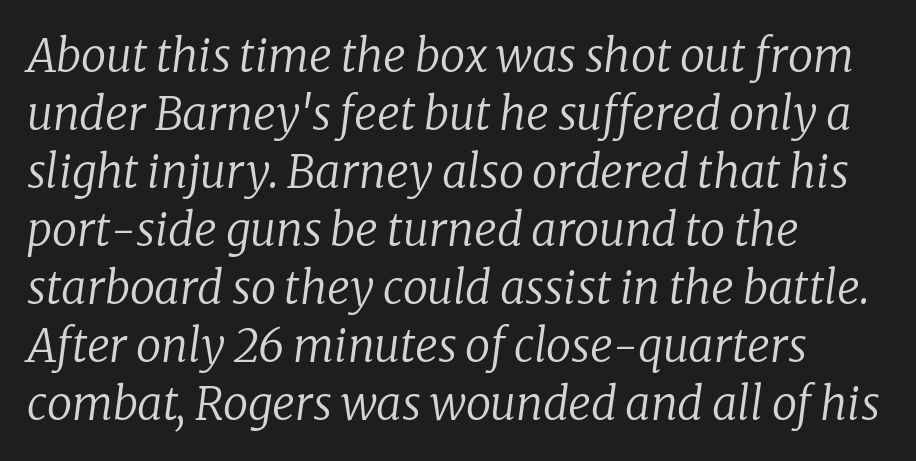
{"serif": "yes", "italic": "yes", "lean": "right", "slant_degrees": 8, "bold": "no", "weight": "regular", "width": "normal", "stroke_contrast": "low", "x_height": "medium", "monospaced": "no", "underline": "no", "align": "left", "line_spacing": "normal", "line_spacing_ratio": 1.29, "letter_spacing": "normal", "letter_spacing_em": 0.0, "glyph_px": 45}
